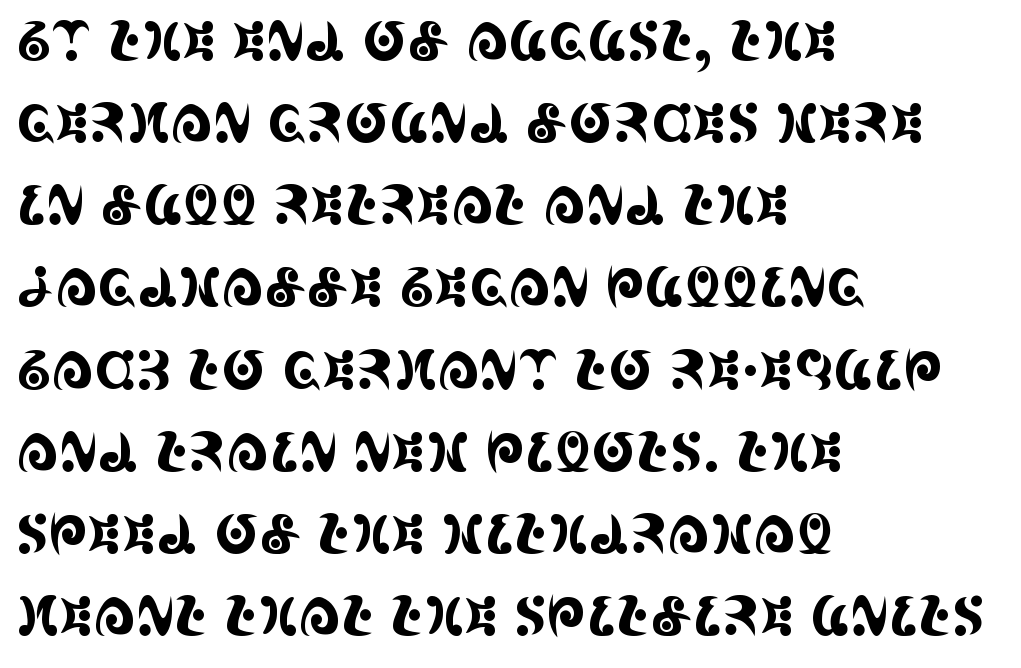
The designer went with a serif here, giving each stem small feet. This sample keeps an unexceptional amount of space between lines. Honestly, the letter spacing is just normal — you wouldn't notice it. Letters rest on an invisible, unmarked baseline.
